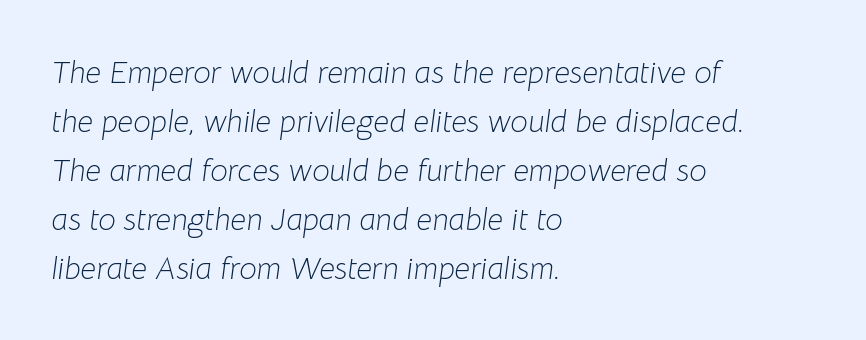
Left-aligned paragraph, ragged on the right. Varying glyph widths throughout — classic text-font behaviour. Quick note: italic. The face looks like a standard text weight, possibly lighter. Look at the tracking — it's just the regular setting, nothing added. Beneath every word, the page is bare.
